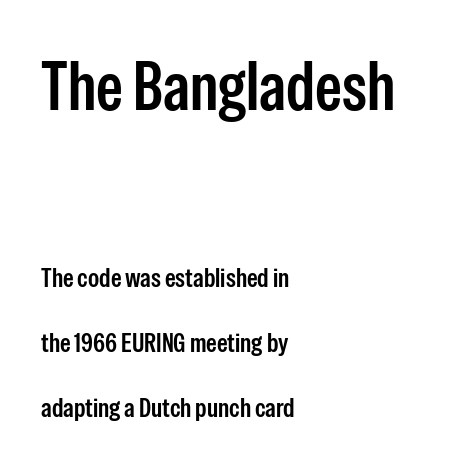
The image shows 68 px semibold, condensed sans-serif type, upright; set left-aligned, loose line spacing (2.41x), normal letter spacing, not underlined; the first (top) block is 2.52x larger; low stroke contrast and a medium x-height.
